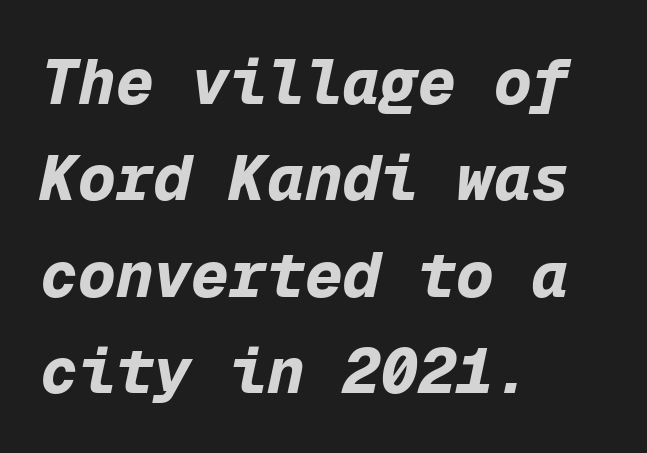
Q: Is the text bold? A: Yes.
Q: Is the text italic (slanted)? A: Yes, it leans right by about 12 degrees.
Q: Is the text underlined? A: No.
Q: How is the paragraph aligned? A: Left-aligned.
Q: Is the spacing between letters normal or unusually wide? A: Normal.
Q: Is the spacing between lines tight, normal or loose? A: Normal.
Q: Width (condensed, normal, or wide)? A: Normal.
Q: Stroke contrast? A: Low.
Q: x-height? A: Medium.
Q: Monospaced? A: Yes.
